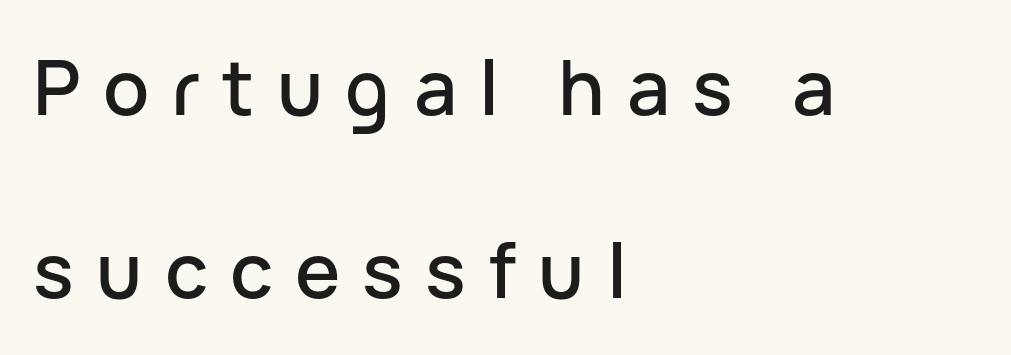
Q: Is the text italic (slanted)? A: No, it is upright.
Q: Is the typeface a serif or a sans-serif typeface? A: Sans-serif.
Q: Is the text underlined? A: No.
Q: How is the paragraph aligned? A: Left-aligned.
Q: Is the spacing between letters normal or unusually wide? A: Unusually wide.
Q: Is the spacing between lines tight, normal or loose? A: Loose.
Q: Width (condensed, normal, or wide)? A: Normal.
Q: Stroke contrast? A: Low.
Q: x-height? A: Medium.
Q: Monospaced? A: No.
